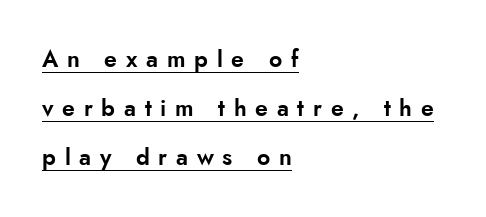
The image shows 23 px text type, upright; set left-aligned, loose line spacing (2.14x), unusually wide letter spacing (+0.38 em), underlined.
